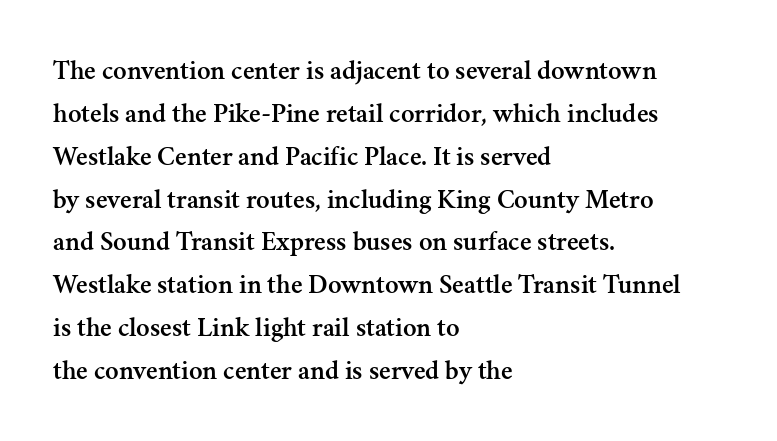
{"serif": "yes", "italic": "no", "width": "normal", "stroke_contrast": "medium", "x_height": "small", "monospaced": "no", "underline": "no", "align": "left", "line_spacing": "normal", "line_spacing_ratio": 1.53, "letter_spacing": "normal", "letter_spacing_em": 0.0, "glyph_px": 28}
